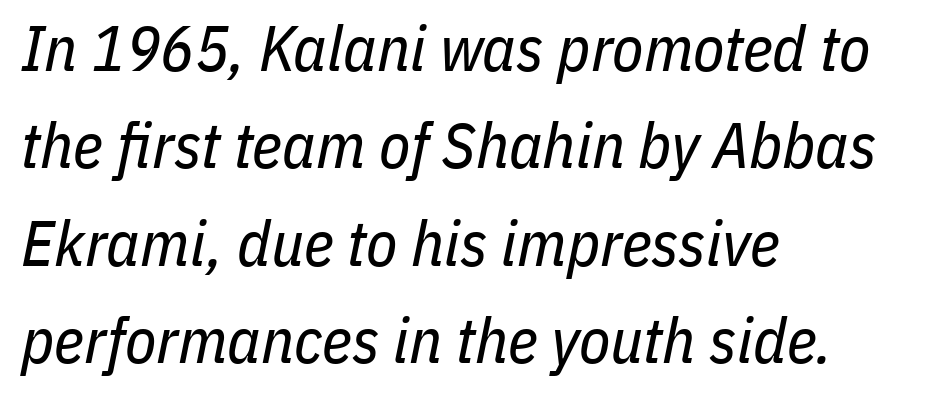
These glyphs show unthickened strokes, regular width or finer. Horizontal bands of white between lines are of average thickness. The face used here has a pronounced slope to its letters. Rule under the text: the space is simply empty.
